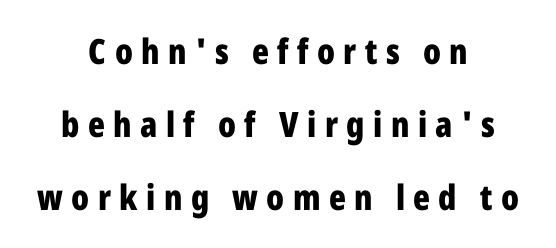
Q: Is the text bold? A: Yes.
Q: Is the text italic (slanted)? A: No, it is upright.
Q: Is the typeface a serif or a sans-serif typeface? A: Sans-serif.
Q: Is the text underlined? A: No.
Q: How is the paragraph aligned? A: Centered.
Q: Is the spacing between letters normal or unusually wide? A: Unusually wide.
Q: Is the spacing between lines tight, normal or loose? A: Loose.
Q: Width (condensed, normal, or wide)? A: Condensed.
Q: Stroke contrast? A: Low.
Q: x-height? A: Medium.
Q: Monospaced? A: No.
